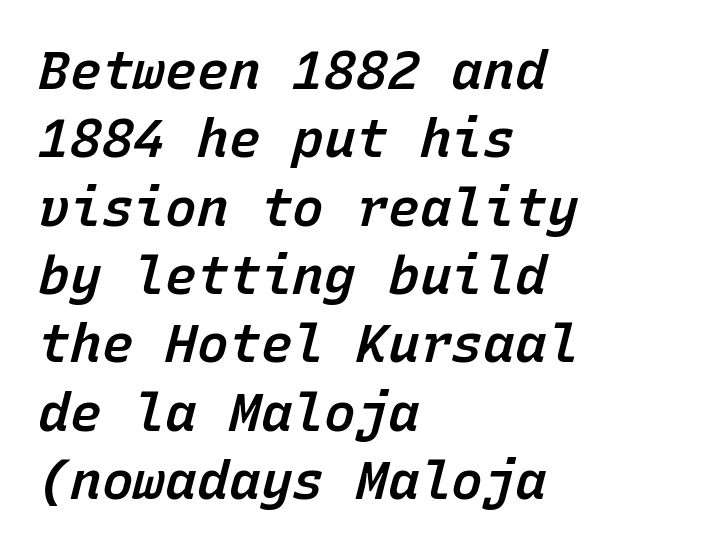
Posture: slanted. The typesetter chose a ragged-right arrangement here. A semibold gives these letters moderate extra thickness, short of bold. Every character here occupies the same horizontal width, giving the sample a typewriter-like rhythm.
